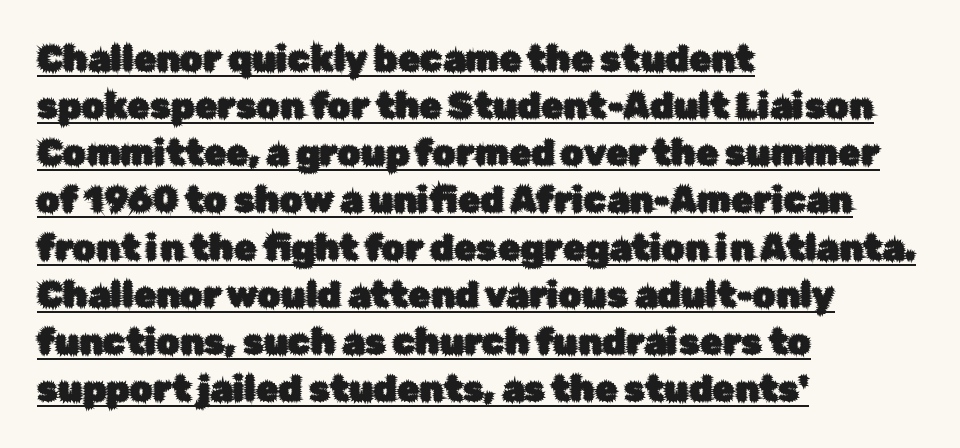
The image shows 36 px sans-serif type, upright; set left-aligned, normal line spacing (1.31x), normal letter spacing, underlined; low stroke contrast and a medium x-height.
